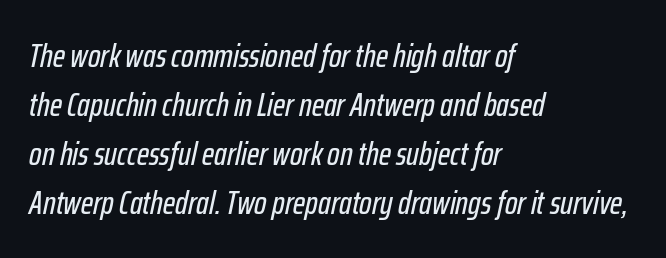
Q: Is the text italic (slanted)? A: Yes, it leans right by about 12 degrees.
Q: Is the text underlined? A: No.
Q: How is the paragraph aligned? A: Left-aligned.
Q: Is the spacing between letters normal or unusually wide? A: Normal.
Q: Is the spacing between lines tight, normal or loose? A: Normal.
Q: Width (condensed, normal, or wide)? A: Condensed.
Q: Stroke contrast? A: Low.
Q: x-height? A: Medium.
Q: Monospaced? A: No.
